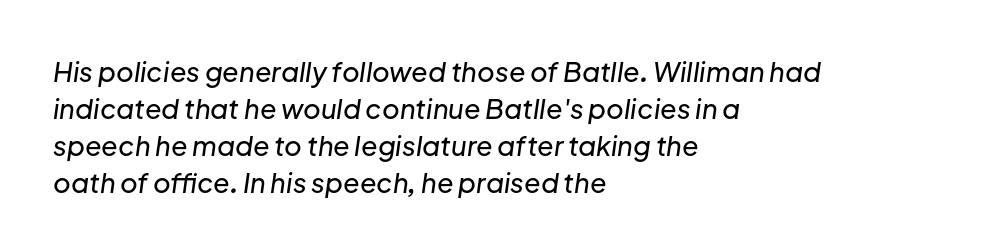
{"italic": "yes", "lean": "right", "slant_degrees": 8, "underline": "no", "align": "left", "line_spacing": "normal", "line_spacing_ratio": 1.37, "letter_spacing": "normal", "letter_spacing_em": 0.0, "glyph_px": 27}
